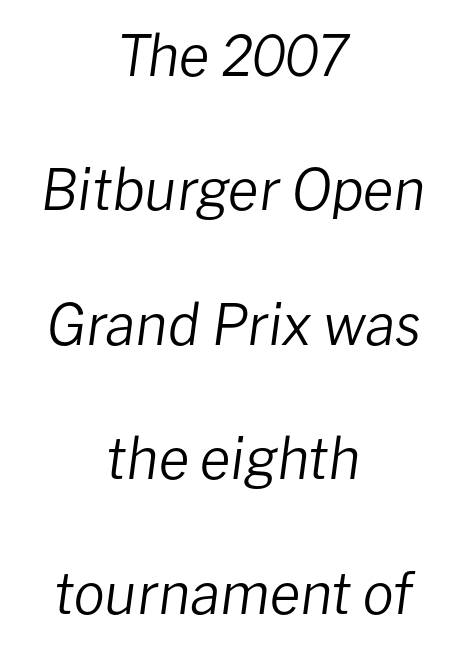
Q: Is the text bold? A: No.
Q: Is the text italic (slanted)? A: Yes, it leans right by about 8 degrees.
Q: Is the text underlined? A: No.
Q: How is the paragraph aligned? A: Centered.
Q: Is the spacing between letters normal or unusually wide? A: Normal.
Q: Is the spacing between lines tight, normal or loose? A: Loose.
Q: Width (condensed, normal, or wide)? A: Normal.
Q: Stroke contrast? A: Low.
Q: x-height? A: Medium.
Q: Monospaced? A: No.
